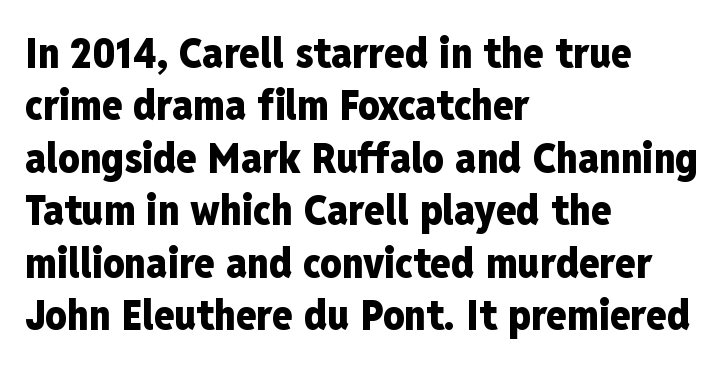
Q: Is the text bold? A: Yes.
Q: Is the text italic (slanted)? A: No, it is upright.
Q: Is the typeface a serif or a sans-serif typeface? A: Sans-serif.
Q: Is the text underlined? A: No.
Q: How is the paragraph aligned? A: Left-aligned.
Q: Is the spacing between letters normal or unusually wide? A: Normal.
Q: Is the spacing between lines tight, normal or loose? A: Normal.
Q: Width (condensed, normal, or wide)? A: Condensed.
Q: Stroke contrast? A: Low.
Q: x-height? A: Medium.
Q: Monospaced? A: No.
